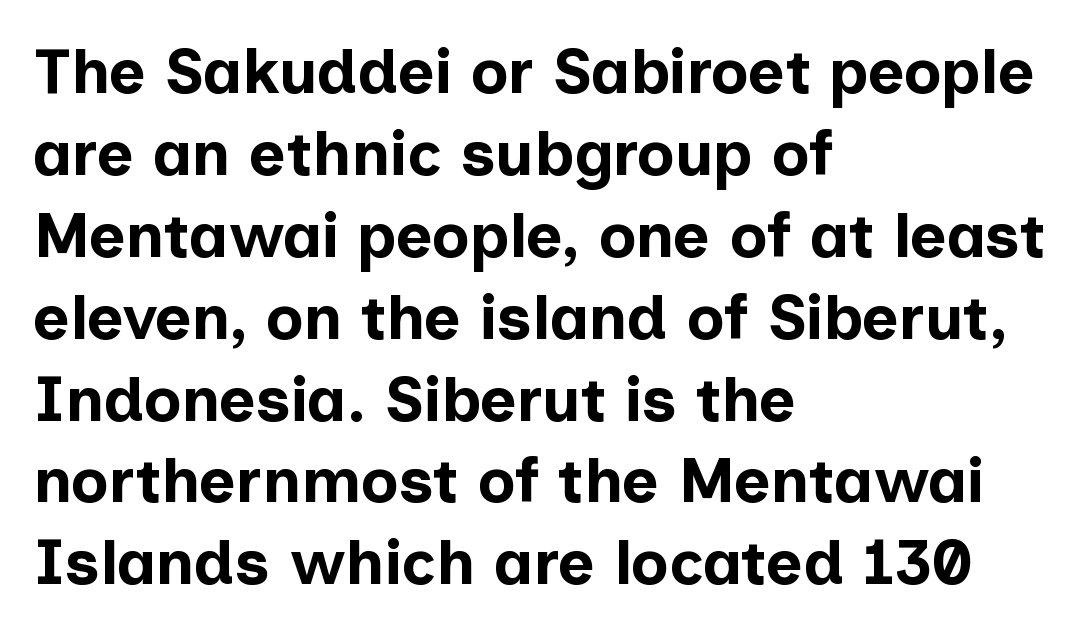
Here the designer chose a conventional face with non-uniform glyph widths. What weight is shown? A full bold with thick strokes. Teacher's note: observe the even left margin — that is flush-left alignment. Short note: letters normally spaced.
